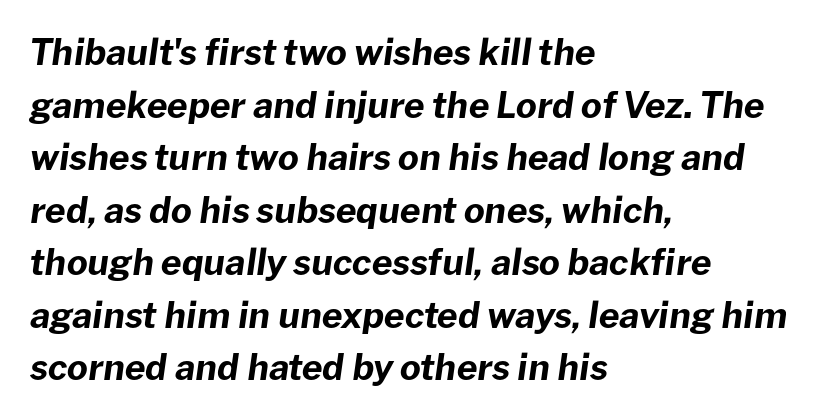
{"italic": "yes", "lean": "right", "slant_degrees": 8, "bold": "yes", "weight": "bold", "width": "normal", "stroke_contrast": "low", "x_height": "medium", "monospaced": "no", "underline": "no", "align": "left", "line_spacing": "normal", "line_spacing_ratio": 1.46, "letter_spacing": "normal", "letter_spacing_em": 0.0, "glyph_px": 36}
